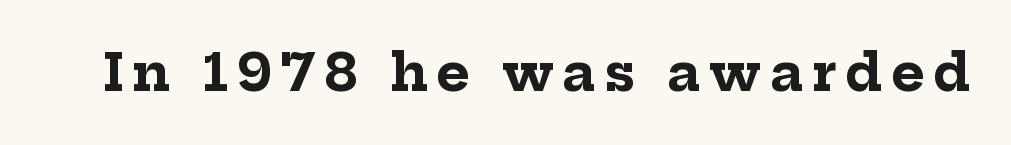
Vertical strokes here are truly vertical. Only glyphs here, with clear space below each row. A typesetter would label this face a serif. Think of a printed novel: that variable character pitch is what you see here. The glyphs have the mass of a bold cut.
